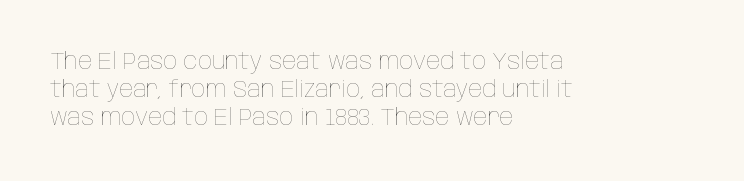
Italic: no, the glyphs are upright roman. Typeset ragged right — the left edge is the straight one. The gaps between neighbouring characters are ordinary and unremarkable. No letter is thick-stroked: the sample isn't bold. Lines of text with bare space underneath.
